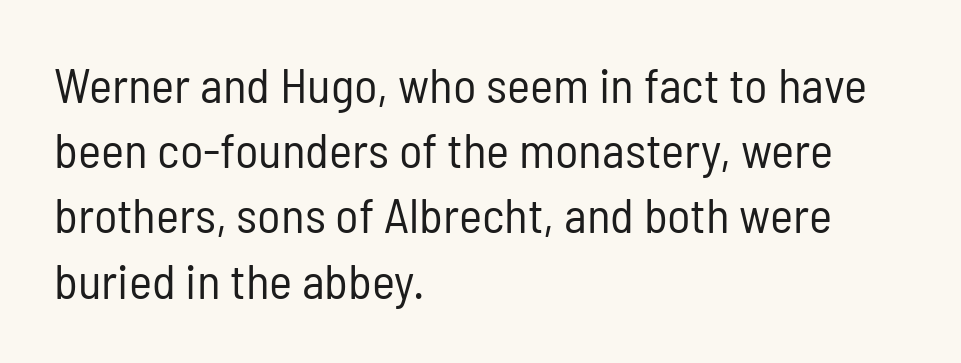
Q: Is the text bold? A: No.
Q: Is the text italic (slanted)? A: No, it is upright.
Q: Is the typeface a serif or a sans-serif typeface? A: Sans-serif.
Q: Is the text underlined? A: No.
Q: How is the paragraph aligned? A: Left-aligned.
Q: Is the spacing between letters normal or unusually wide? A: Normal.
Q: Is the spacing between lines tight, normal or loose? A: Normal.
Q: Width (condensed, normal, or wide)? A: Condensed.
Q: Stroke contrast? A: Low.
Q: x-height? A: Medium.
Q: Monospaced? A: No.
